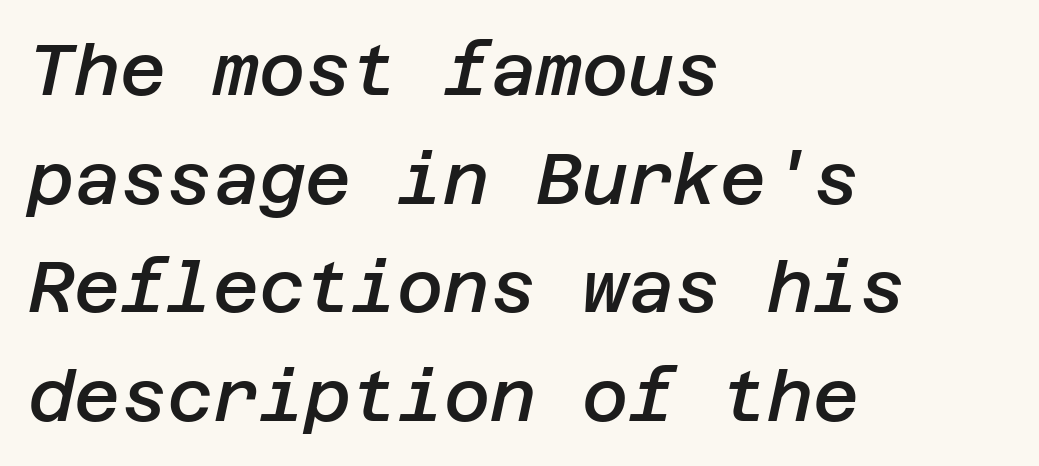
Q: Is the text bold? A: Semi-bold.
Q: Is the text italic (slanted)? A: Yes, it leans right by about 12 degrees.
Q: Is the text underlined? A: No.
Q: How is the paragraph aligned? A: Left-aligned.
Q: Is the spacing between letters normal or unusually wide? A: Normal.
Q: Is the spacing between lines tight, normal or loose? A: Normal.
Q: Width (condensed, normal, or wide)? A: Normal.
Q: Stroke contrast? A: Low.
Q: x-height? A: Large.
